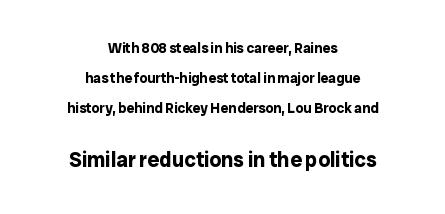
The image shows 21 px bold type, upright; set centered, loose line spacing (2.15x), normal letter spacing, not underlined; the second (bottom) block is 1.5x larger.
